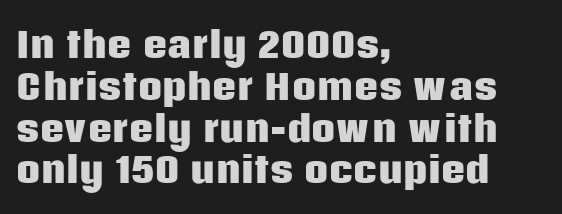
Q: Is the text bold? A: Yes.
Q: Is the text italic (slanted)? A: No, it is upright.
Q: Is the typeface a serif or a sans-serif typeface? A: Sans-serif.
Q: Is the text underlined? A: No.
Q: How is the paragraph aligned? A: Left-aligned.
Q: Is the spacing between letters normal or unusually wide? A: Normal.
Q: Width (condensed, normal, or wide)? A: Normal.
Q: Stroke contrast? A: Low.
Q: x-height? A: Large.
Q: Monospaced? A: No.
